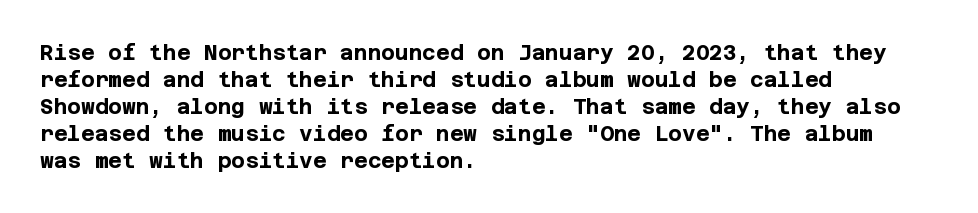
Q: Is the text bold? A: Yes.
Q: Is the text italic (slanted)? A: No, it is upright.
Q: Is the text underlined? A: No.
Q: How is the paragraph aligned? A: Left-aligned.
Q: Is the spacing between letters normal or unusually wide? A: Normal.
Q: Is the spacing between lines tight, normal or loose? A: Normal.
